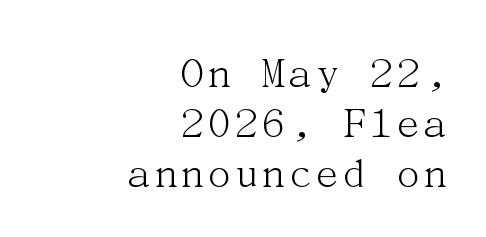
Q: Is the text bold? A: No.
Q: Is the text italic (slanted)? A: No, it is upright.
Q: Is the typeface a serif or a sans-serif typeface? A: Serif.
Q: Is the text underlined? A: No.
Q: How is the paragraph aligned? A: Right-aligned.
Q: Is the spacing between letters normal or unusually wide? A: Normal.
Q: Is the spacing between lines tight, normal or loose? A: Tight.
Q: Width (condensed, normal, or wide)? A: Normal.
Q: Stroke contrast? A: Medium.
Q: x-height? A: Medium.
